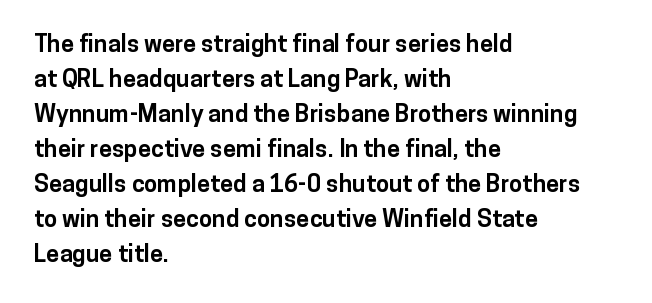
The image shows 24 px bold type, upright; set left-aligned, normal line spacing (1.46x), normal letter spacing, not underlined.
